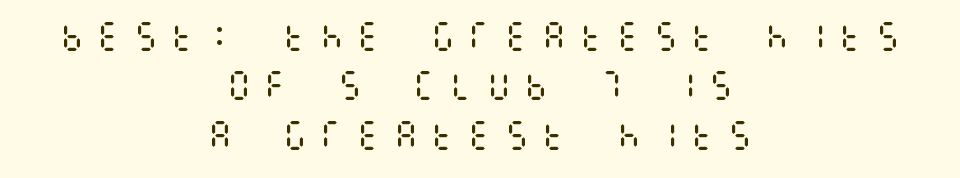
{"italic": "no", "bold": "no", "weight": "regular", "width": "condensed", "stroke_contrast": "medium", "x_height": "large", "underline": "no", "align": "center", "line_spacing": "normal", "line_spacing_ratio": 1.54, "letter_spacing": "wide", "letter_spacing_em": 0.36, "glyph_px": 32}
